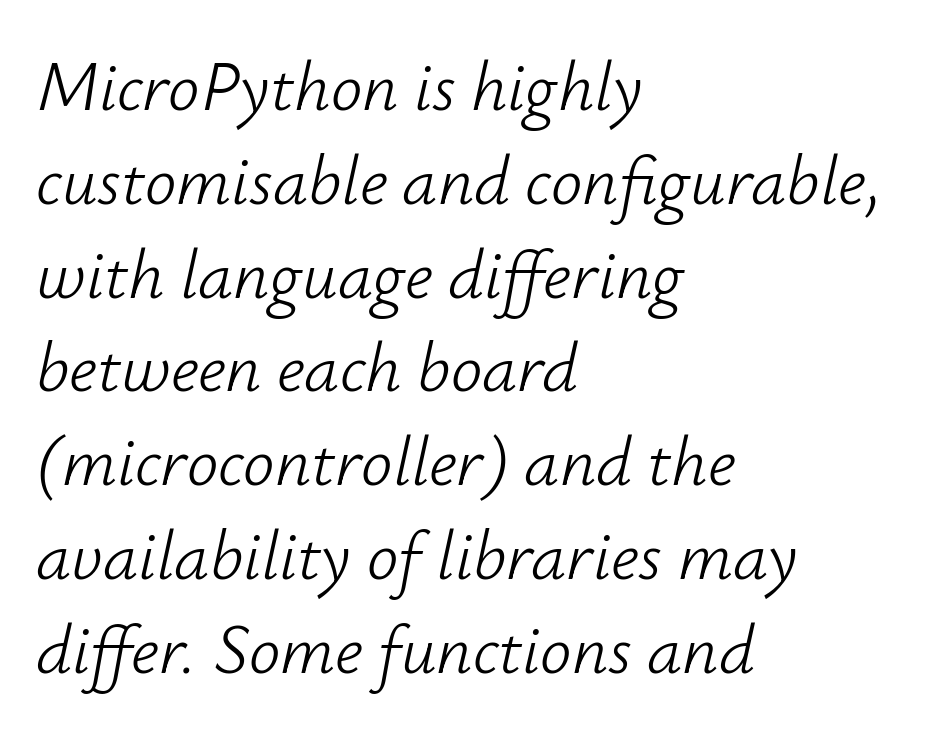
Q: Is the text bold? A: No.
Q: Is the text italic (slanted)? A: Yes, it leans right by about 12 degrees.
Q: Is the text underlined? A: No.
Q: How is the paragraph aligned? A: Left-aligned.
Q: Is the spacing between letters normal or unusually wide? A: Normal.
Q: Is the spacing between lines tight, normal or loose? A: Normal.
Q: Width (condensed, normal, or wide)? A: Normal.
Q: Stroke contrast? A: Low.
Q: x-height? A: Small.
Q: Monospaced? A: No.
